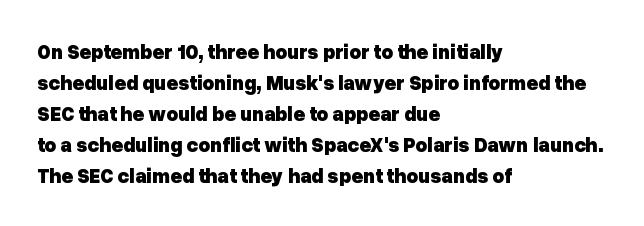
{"italic": "no", "bold": "yes", "underline": "no", "align": "left", "line_spacing": "normal", "line_spacing_ratio": 1.55, "letter_spacing": "normal", "letter_spacing_em": 0.0, "glyph_px": 20}
